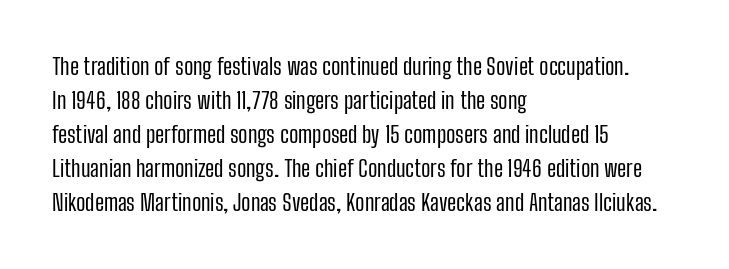
The type sits square on the baseline with zero lean. Stem width sits at or under what a default text font uses. Horizontally, the lines are justified to the leading edge only. This sample keeps an unexceptional amount of space between lines. The space beneath each line is pristine and unruled. There is no visible air inserted between adjacent glyphs.
